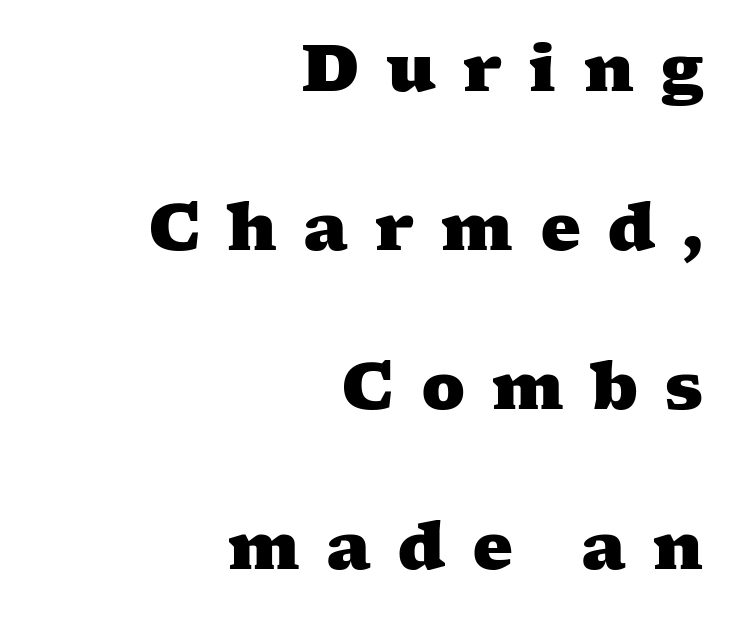
Q: Is the text bold? A: Yes.
Q: Is the typeface a serif or a sans-serif typeface? A: Serif.
Q: Is the text underlined? A: No.
Q: How is the paragraph aligned? A: Right-aligned.
Q: Is the spacing between letters normal or unusually wide? A: Unusually wide.
Q: Is the spacing between lines tight, normal or loose? A: Loose.
Q: Width (condensed, normal, or wide)? A: Wide.
Q: Stroke contrast? A: Medium.
Q: x-height? A: Medium.
Q: Monospaced? A: No.
